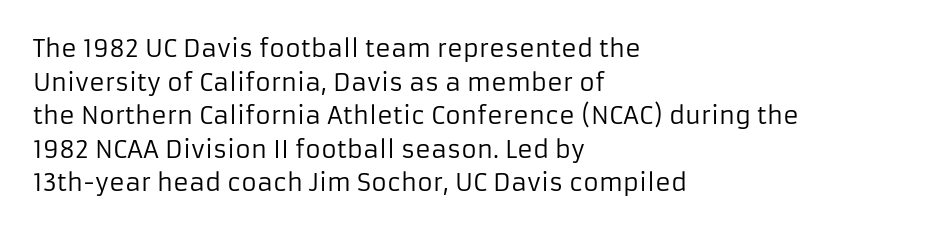
Q: Is the text bold? A: No.
Q: Is the text italic (slanted)? A: No, it is upright.
Q: Is the text underlined? A: No.
Q: How is the paragraph aligned? A: Left-aligned.
Q: Is the spacing between letters normal or unusually wide? A: Normal.
Q: Is the spacing between lines tight, normal or loose? A: Normal.
